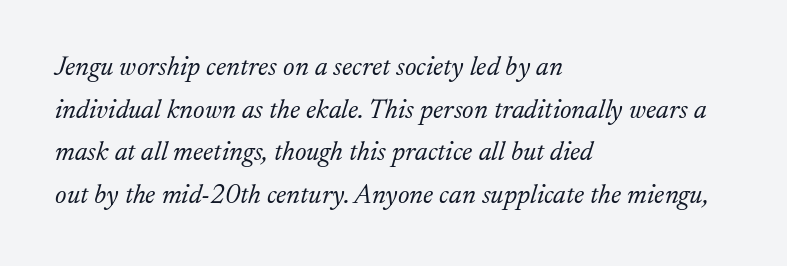
{"italic": "yes", "lean": "right", "slant_degrees": 17, "bold": "no", "underline": "no", "align": "left", "line_spacing": "normal", "line_spacing_ratio": 1.58, "letter_spacing": "normal", "letter_spacing_em": 0.0, "glyph_px": 27}
